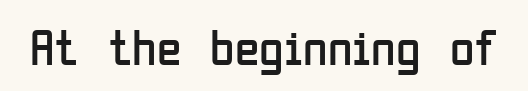
{"serif": "no", "italic": "no", "bold": "no", "weight": "regular", "width": "condensed", "stroke_contrast": "low", "x_height": "medium", "monospaced": "no", "underline": "no", "letter_spacing": "normal", "letter_spacing_em": 0.0, "glyph_px": 50}
